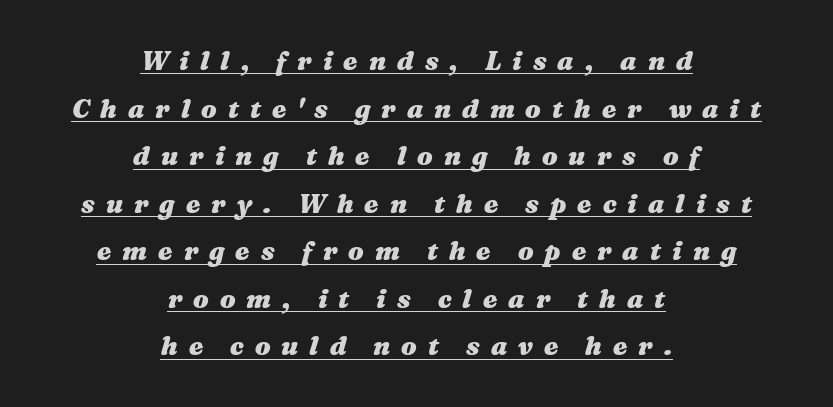
{"italic": "yes", "lean": "right", "slant_degrees": 16, "bold": "yes", "underline": "yes", "align": "center", "line_spacing_ratio": 1.83, "letter_spacing": "wide", "letter_spacing_em": 0.42, "glyph_px": 26}
